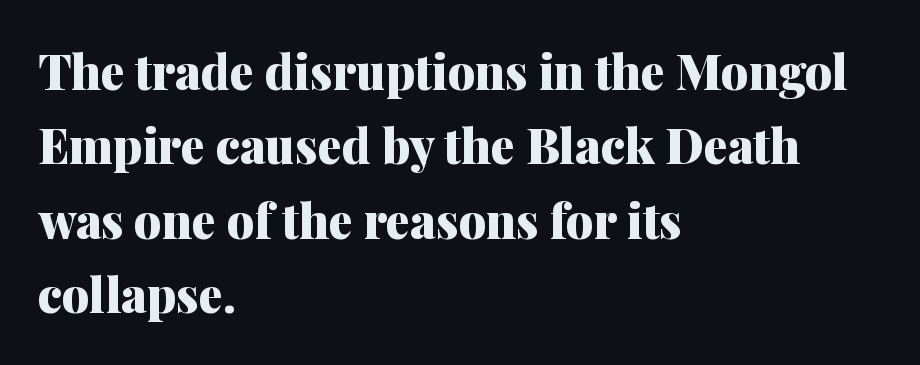
The image shows 48 px heavy serif type, upright; set left-aligned, normal line spacing (1.55x), normal letter spacing, not underlined; medium stroke contrast and a medium x-height.
